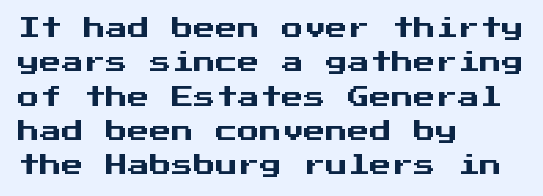
Teacher's note: observe the even left margin — that is flush-left alignment. The passage shown has conventional tracking throughout. It's the straight-up-and-down kind of type. The block of text has a typical density, with ordinary space between rows. The area under the type is left untouched.
